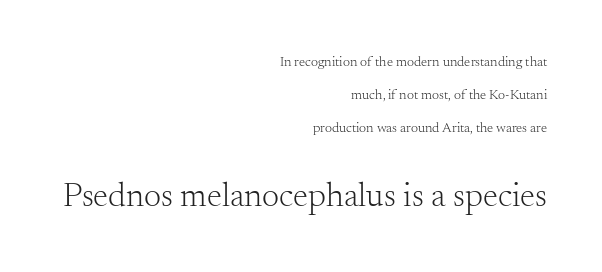
The specimen omits any rule beneath the text block's lines. Characters follow at the spacing the type designer built in. Does the leading feel generous? Absolutely, it's lavish. Old-style or modern, the face here clearly has serifs. No heavy texture on the line: the type isn't bold. The designer gave the closing block more size than the opening block.
